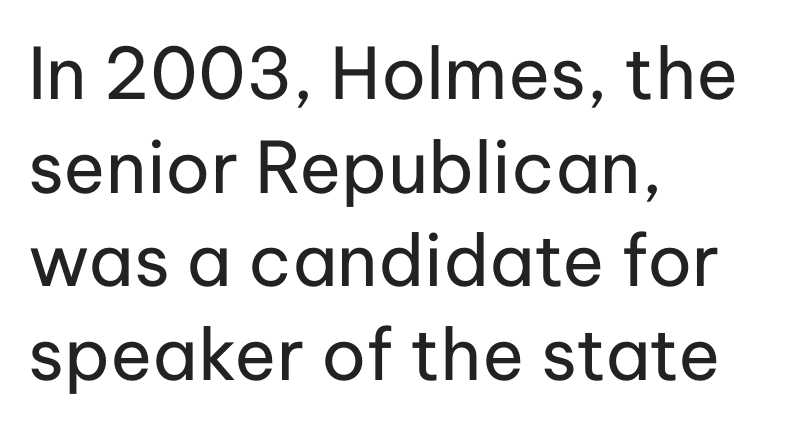
Line beginnings align vertically; line endings do not. A typesetter would call this proportional, since set widths differ per character. This block has exactly the height ordinary leading produces. The baseline area is clear.
